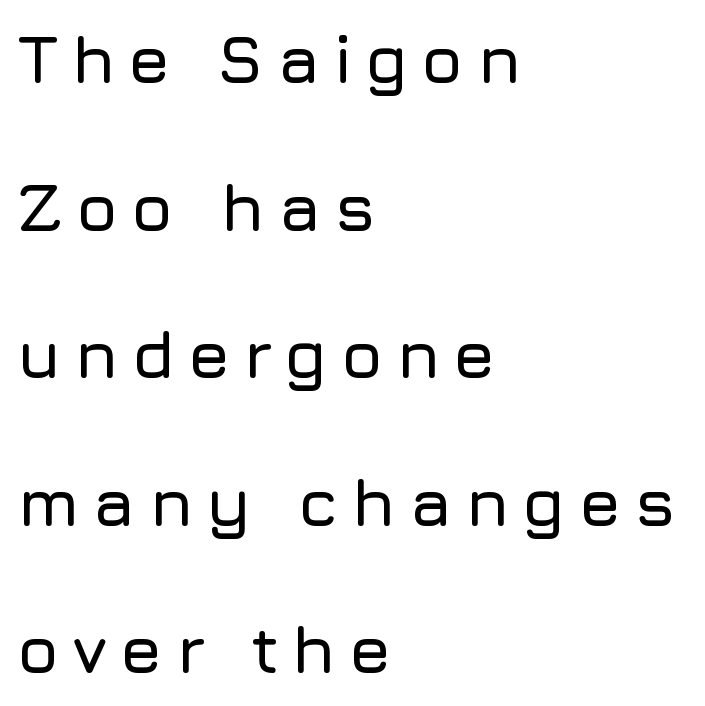
{"serif": "no", "italic": "no", "width": "normal", "stroke_contrast": "low", "x_height": "medium", "monospaced": "no", "underline": "no", "align": "left", "line_spacing": "loose", "line_spacing_ratio": 2.17, "glyph_px": 68}
